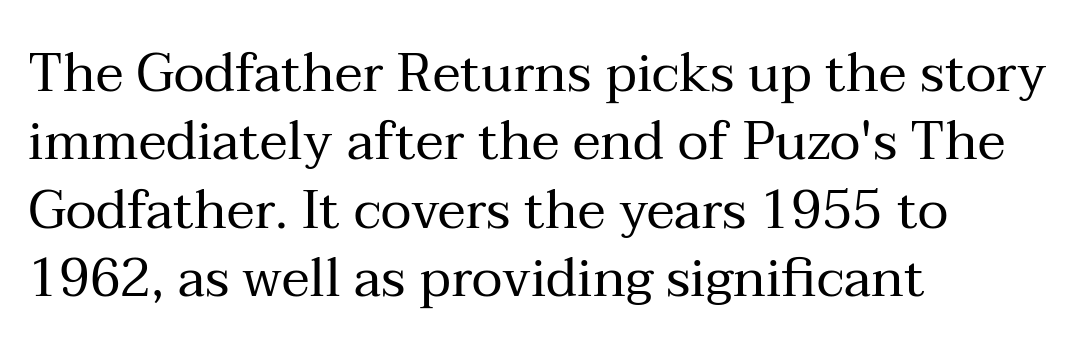
Q: Is the text bold? A: No.
Q: Is the text italic (slanted)? A: No, it is upright.
Q: Is the typeface a serif or a sans-serif typeface? A: Serif.
Q: Is the text underlined? A: No.
Q: How is the paragraph aligned? A: Left-aligned.
Q: Is the spacing between letters normal or unusually wide? A: Normal.
Q: Is the spacing between lines tight, normal or loose? A: Normal.
Q: Width (condensed, normal, or wide)? A: Normal.
Q: Stroke contrast? A: Medium.
Q: x-height? A: Medium.
Q: Monospaced? A: No.
